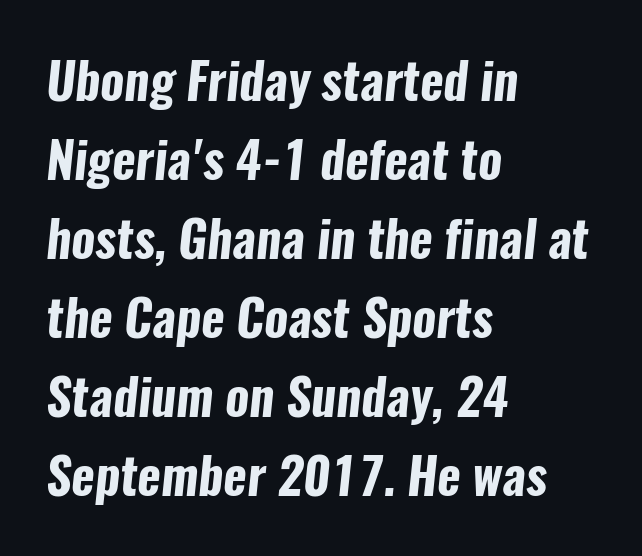
Q: Is the text bold? A: Yes.
Q: Is the typeface a serif or a sans-serif typeface? A: Sans-serif.
Q: Is the text underlined? A: No.
Q: How is the paragraph aligned? A: Left-aligned.
Q: Is the spacing between letters normal or unusually wide? A: Normal.
Q: Is the spacing between lines tight, normal or loose? A: Normal.
Q: Width (condensed, normal, or wide)? A: Condensed.
Q: Stroke contrast? A: Low.
Q: x-height? A: Medium.
Q: Monospaced? A: No.
